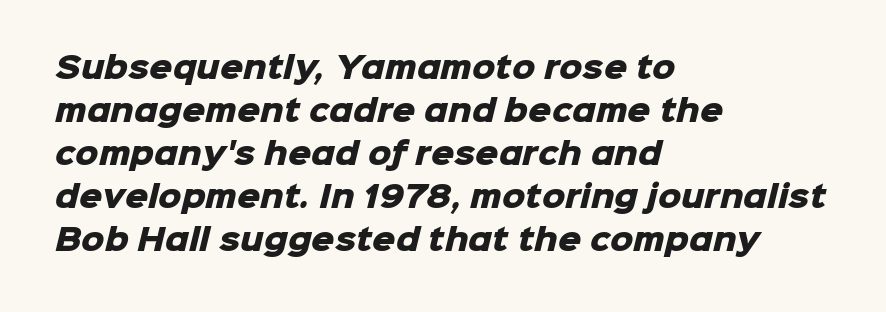
Q: Is the text bold? A: Yes.
Q: Is the typeface a serif or a sans-serif typeface? A: Sans-serif.
Q: Is the text underlined? A: No.
Q: How is the paragraph aligned? A: Left-aligned.
Q: Is the spacing between letters normal or unusually wide? A: Normal.
Q: Is the spacing between lines tight, normal or loose? A: Normal.
Q: Width (condensed, normal, or wide)? A: Normal.
Q: Stroke contrast? A: Low.
Q: x-height? A: Medium.
Q: Monospaced? A: No.
